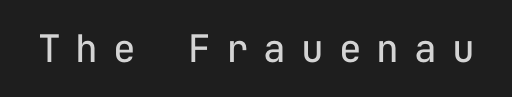
{"serif": "no", "italic": "no", "bold": "no", "weight": "regular", "width": "normal", "stroke_contrast": "low", "x_height": "medium", "monospaced": "yes", "underline": "no", "letter_spacing": "wide", "letter_spacing_em": 0.39, "glyph_px": 38}
